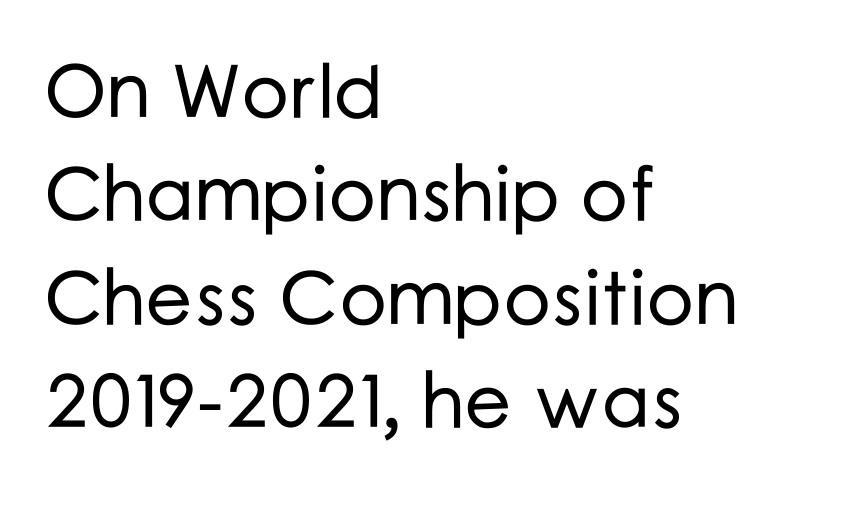
The image shows 75 px sans-serif type, upright; set left-aligned, normal line spacing (1.38x), normal letter spacing, not underlined; low stroke contrast and a medium x-height.
